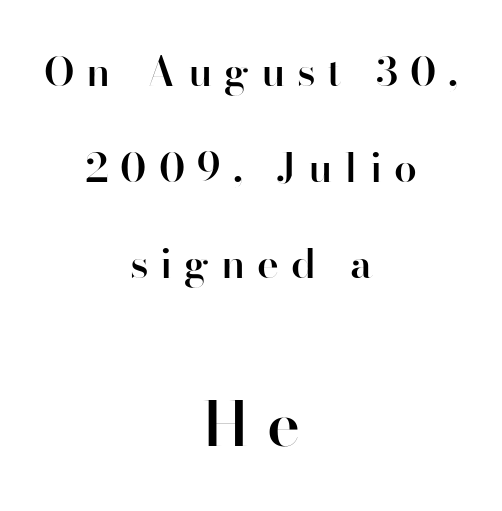
{"serif": "no", "italic": "no", "bold": "semi", "weight": "semibold", "width": "normal", "stroke_contrast": "high", "x_height": "small", "monospaced": "no", "underline": "no", "align": "center", "line_spacing": "loose", "line_spacing_ratio": 2.34, "letter_spacing": "wide", "letter_spacing_em": 0.29, "larger_block": "second", "size_ratio": 1.51, "glyph_px": 62}
